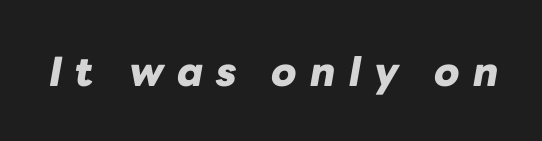
The image shows 40 px heavy type, italic (leaning right); set unusually wide letter spacing (+0.33 em), not underlined; low stroke contrast and a medium x-height.
